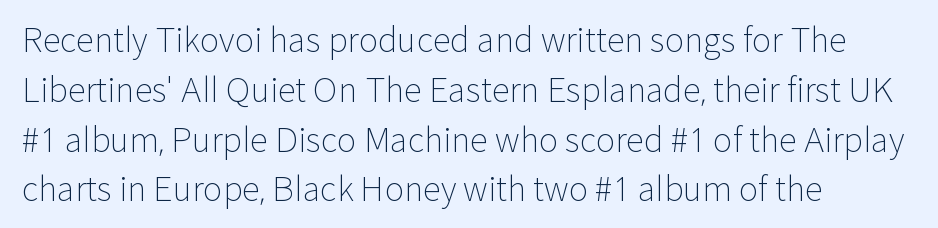
Just letters on the line, the space beneath them empty. Left-aligned paragraph, ragged on the right. No italicization has been applied; the sample stays upright. This sample uses a sans-serif face. Heaviness? Minimal to ordinary, like unemphasized prose.
